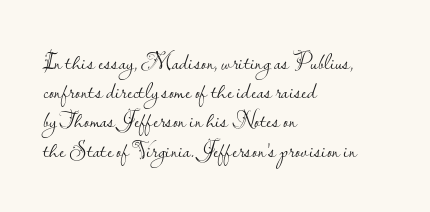
Nothing unusual about the tracking: characters are spaced as the font intends. Caption: multi-line text, flush left, ragged right. How would I describe the line gaps? Plain and ordinary. Unbolded letterforms with no extra heft.
